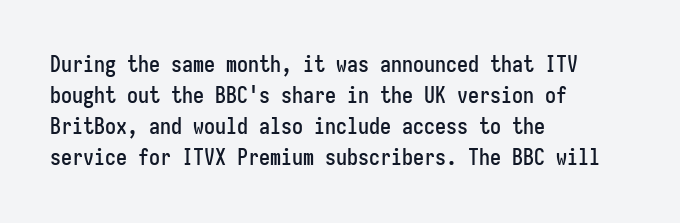
No italicization has been applied; the sample stays upright. The text block is weighted toward the left margin, trailing off unevenly rightward. Each row of text sits above clean, open space. Leading matches the norm, producing a regular column. Nobody touched the tracking dial on this one.
